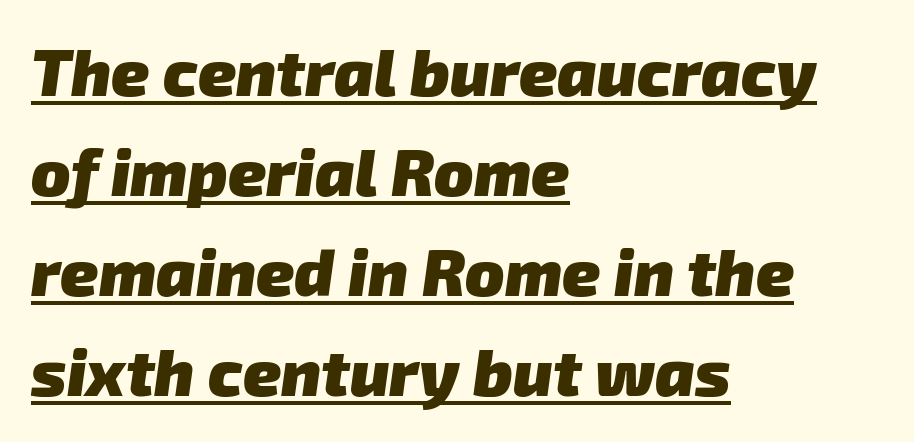
{"serif": "no", "bold": "yes", "weight": "heavy", "width": "normal", "stroke_contrast": "low", "x_height": "medium", "monospaced": "no", "underline": "yes", "align": "left", "line_spacing": "normal", "line_spacing_ratio": 1.54, "letter_spacing": "normal", "letter_spacing_em": 0.0, "glyph_px": 65}
